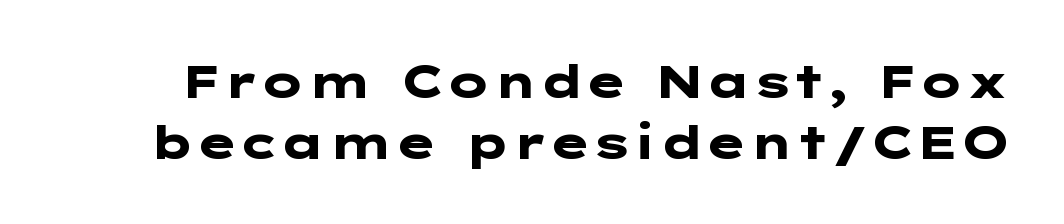
The image shows 46 px heavy, wide sans-serif type, upright; set normal line spacing (1.33x), normal letter spacing, not underlined; low stroke contrast and a medium x-height.
